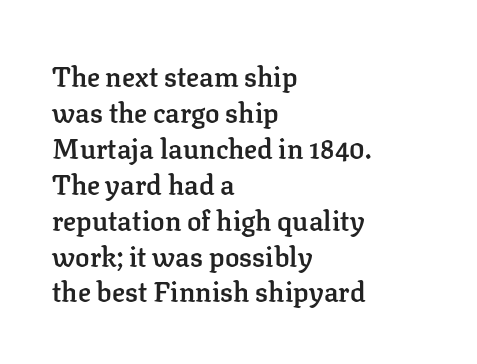
The image shows 27 px text type, upright; set left-aligned, normal line spacing (1.33x), normal letter spacing, not underlined.
